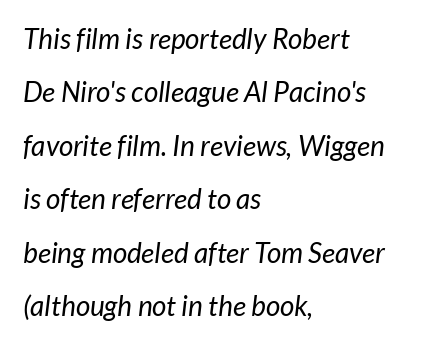
The glyphs in this specimen are sans serif. In terms of letterspacing, this is plain default setting. A typesetter would call this proportional, since set widths differ per character. The text block is weighted toward the left margin, trailing off unevenly rightward.
